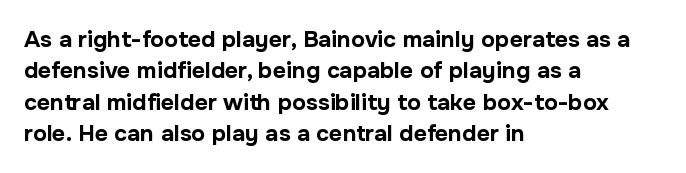
Q: Is the text bold? A: Yes.
Q: Is the text italic (slanted)? A: No, it is upright.
Q: Is the text underlined? A: No.
Q: How is the paragraph aligned? A: Left-aligned.
Q: Is the spacing between letters normal or unusually wide? A: Normal.
Q: Is the spacing between lines tight, normal or loose? A: Normal.
